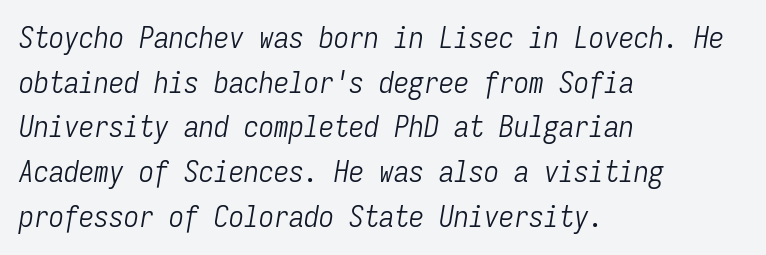
Stems and bowls with no extra thickness — not bold. The ragged edge is on the right, which tells us the setting is flush left. These lines sit exactly where default settings would place them. This sample has the even, mechanical cadence of fixed-width lettering. A bare baseline throughout the passage.
